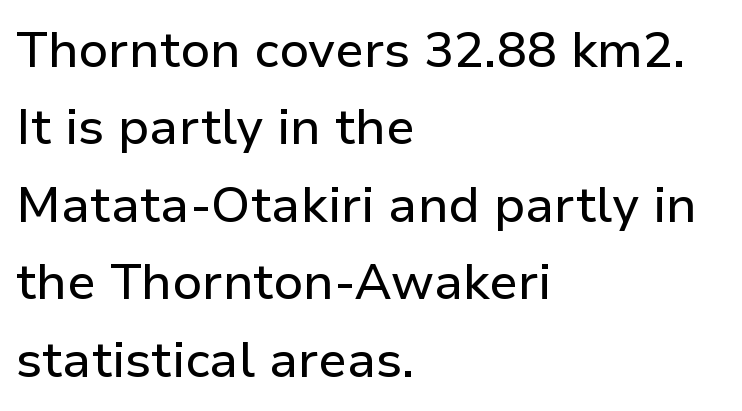
Q: Is the text italic (slanted)? A: No, it is upright.
Q: Is the typeface a serif or a sans-serif typeface? A: Sans-serif.
Q: Is the text underlined? A: No.
Q: How is the paragraph aligned? A: Left-aligned.
Q: Is the spacing between letters normal or unusually wide? A: Normal.
Q: Is the spacing between lines tight, normal or loose? A: Normal.
Q: Width (condensed, normal, or wide)? A: Normal.
Q: Stroke contrast? A: Low.
Q: x-height? A: Medium.
Q: Monospaced? A: No.
